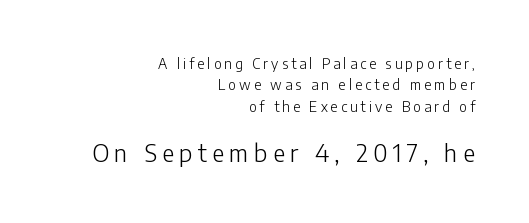
{"italic": "no", "bold": "no", "underline": "no", "align": "right", "line_spacing": "normal", "line_spacing_ratio": 1.53, "letter_spacing": "wide", "letter_spacing_em": 0.22, "larger_block": "second", "size_ratio": 1.71, "glyph_px": 24}
